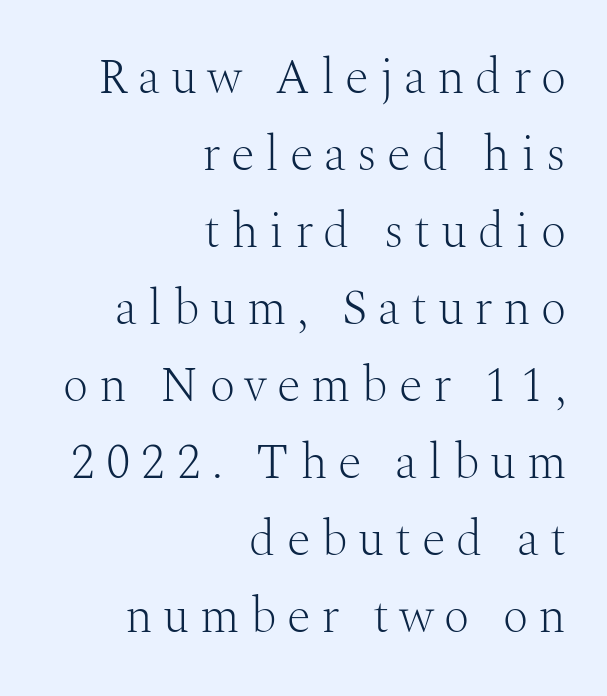
A light-to-regular cut is what we see here. You could not count columns in this text — the font is proportionally spaced. This is the regular roman posture of the typeface. How are the letters spaced? Widely, with obvious added tracking. Where is the straight margin? On the right.
